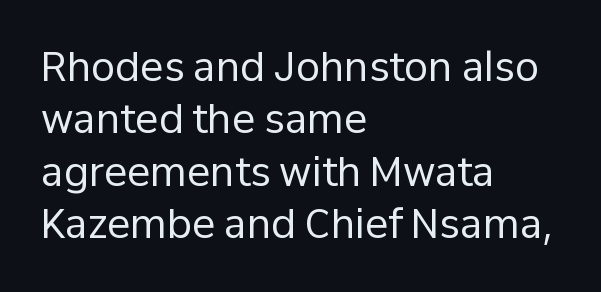
{"serif": "no", "italic": "no", "bold": "no", "weight": "regular", "width": "normal", "stroke_contrast": "low", "x_height": "medium", "monospaced": "no", "underline": "no", "align": "left", "line_spacing": "normal", "line_spacing_ratio": 1.34, "letter_spacing": "normal", "letter_spacing_em": 0.0, "glyph_px": 39}
